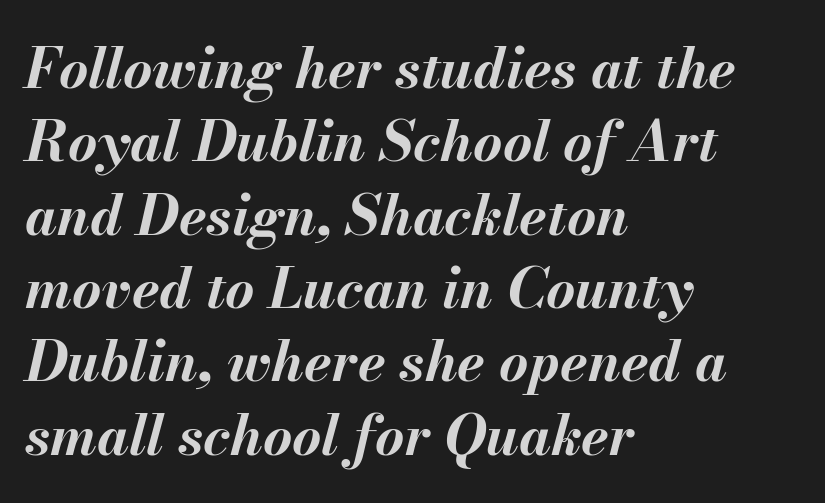
{"italic": "yes", "lean": "right", "slant_degrees": 13, "bold": "yes", "weight": "bold", "width": "normal", "stroke_contrast": "medium", "x_height": "small", "monospaced": "no", "underline": "no", "align": "left", "line_spacing": "normal", "line_spacing_ratio": 1.31, "letter_spacing": "normal", "letter_spacing_em": 0.0, "glyph_px": 56}
